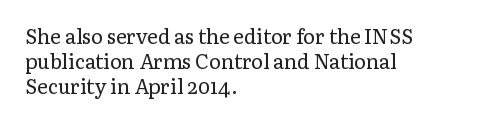
The image shows 20 px text type, upright; set left-aligned, normal line spacing (1.26x), normal letter spacing, not underlined.
